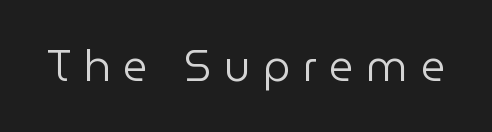
The image shows 43 px regular-weight sans-serif type, upright; set unusually wide letter spacing (+0.29 em), not underlined; low stroke contrast and a medium x-height.
